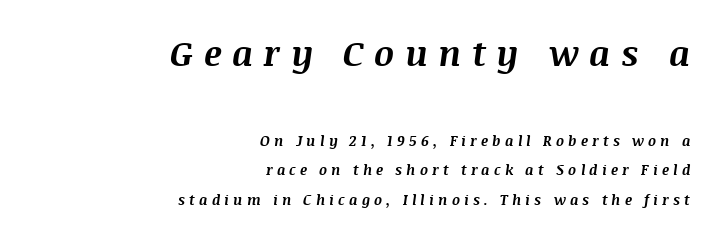
The passage shown is emphatically bold. This sample trades compactness for vertical openness between lines. Of the two passages, the one on top uses the larger point size. The passage shown has open, widely tracked lettering throughout. Clear beneath every line of the passage.
